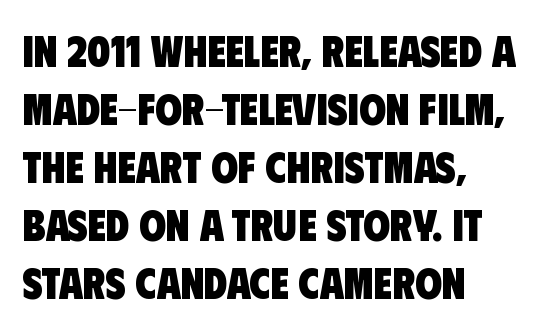
The image shows 43 px heavy, condensed sans-serif type; set left-aligned, normal line spacing (1.35x), normal letter spacing, not underlined; low stroke contrast and a large x-height.
